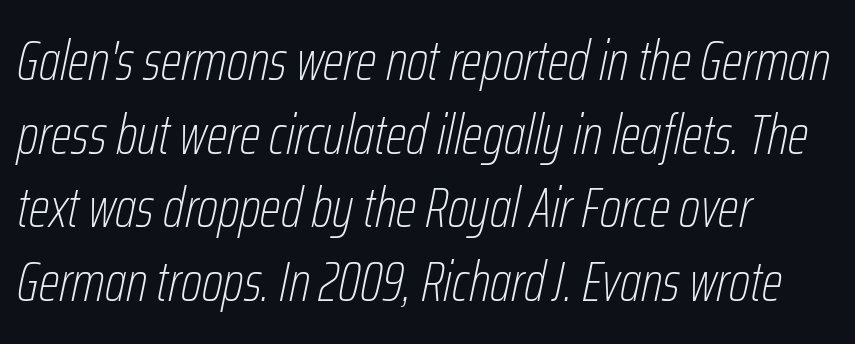
Horizontally, the lines are justified to the leading edge only. Each letter keeps its own natural width here, so spacing adapts to shape. Line spacing here is normal. The specimen reads as italic at a glance. The gaps between neighbouring characters are ordinary and unremarkable.
